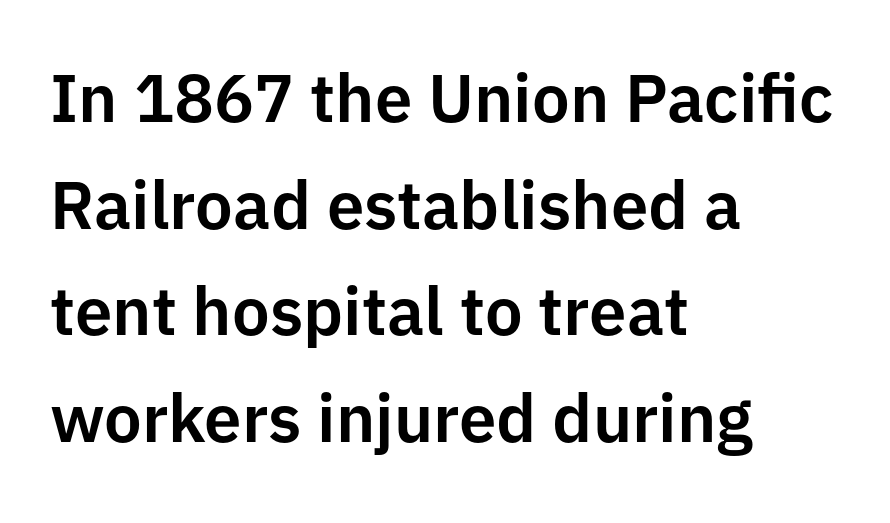
Q: Is the text italic (slanted)? A: No, it is upright.
Q: Is the typeface a serif or a sans-serif typeface? A: Sans-serif.
Q: Is the text underlined? A: No.
Q: How is the paragraph aligned? A: Left-aligned.
Q: Is the spacing between letters normal or unusually wide? A: Normal.
Q: Is the spacing between lines tight, normal or loose? A: Normal.
Q: Width (condensed, normal, or wide)? A: Normal.
Q: Stroke contrast? A: Low.
Q: x-height? A: Medium.
Q: Monospaced? A: No.
